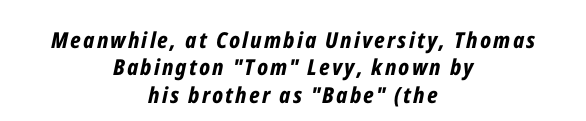
Summary of weight: heavy, a full bold. Is the type slanted? Yes — the strokes lean at a clear angle. Rule under the text: the space is simply empty. Is there much room between lines? A standard amount, neither cramped nor airy. Casual observation: everything's sitting right in the middle.
